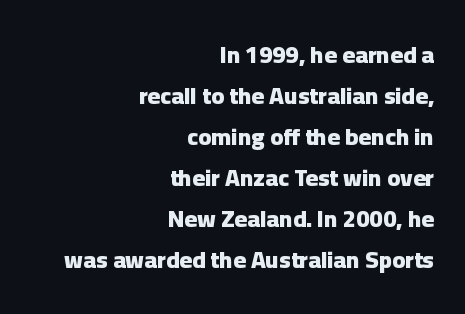
{"italic": "no", "bold": "yes", "underline": "no", "align": "right", "line_spacing_ratio": 1.71, "letter_spacing": "normal", "letter_spacing_em": 0.0, "glyph_px": 24}
